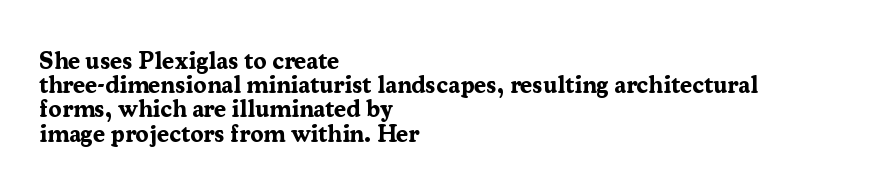
Unlike italic type, these characters show no tilt at all. These lines keep a tight, regular rhythm from letter to letter. Nobody drew a line under any word here. Weight: bold. Compared with typical paragraphs, the rows here are closer together. Left-aligned paragraph, ragged on the right.
